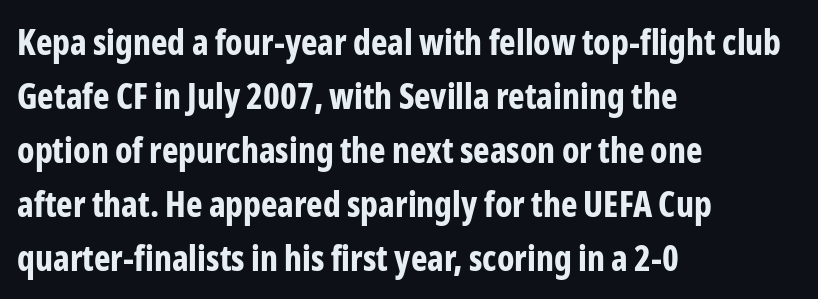
Q: Is the text bold? A: Yes.
Q: Is the text italic (slanted)? A: No, it is upright.
Q: Is the typeface a serif or a sans-serif typeface? A: Sans-serif.
Q: Is the text underlined? A: No.
Q: How is the paragraph aligned? A: Left-aligned.
Q: Is the spacing between letters normal or unusually wide? A: Normal.
Q: Is the spacing between lines tight, normal or loose? A: Normal.
Q: Width (condensed, normal, or wide)? A: Condensed.
Q: Stroke contrast? A: Low.
Q: x-height? A: Medium.
Q: Monospaced? A: No.
